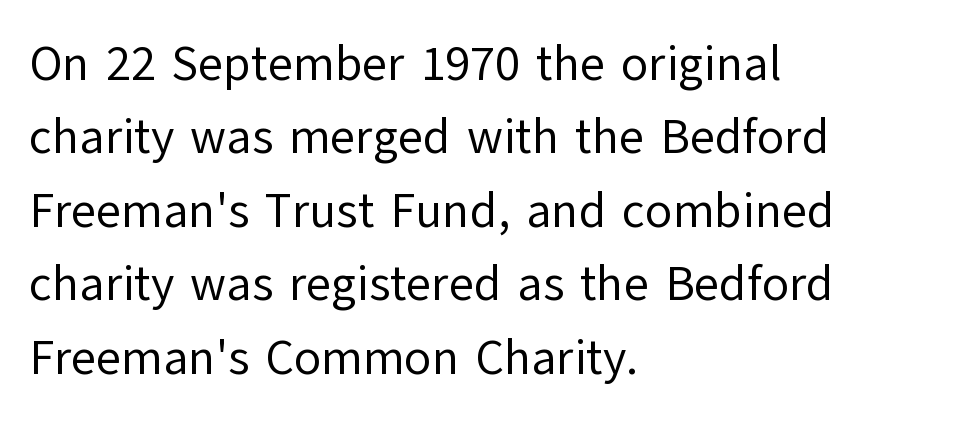
{"serif": "no", "italic": "no", "bold": "no", "weight": "regular", "width": "normal", "stroke_contrast": "low", "x_height": "medium", "monospaced": "no", "underline": "no", "align": "left", "line_spacing": "normal", "line_spacing_ratio": 1.5, "letter_spacing": "normal", "letter_spacing_em": 0.0, "glyph_px": 49}
